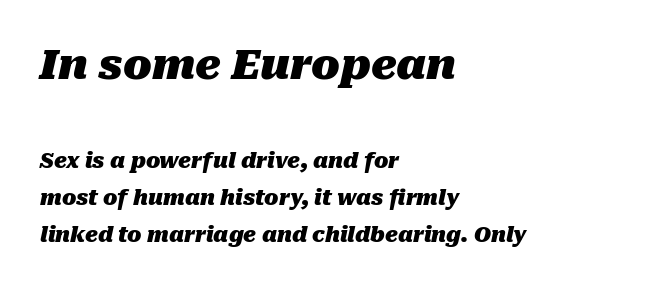
Students, this is bold: see how much ink each stroke carries. Nothing unusual about the tracking: characters are spaced as the font intends. Do the characters align in a grid? No, the font is proportional. Posture: slanted.
